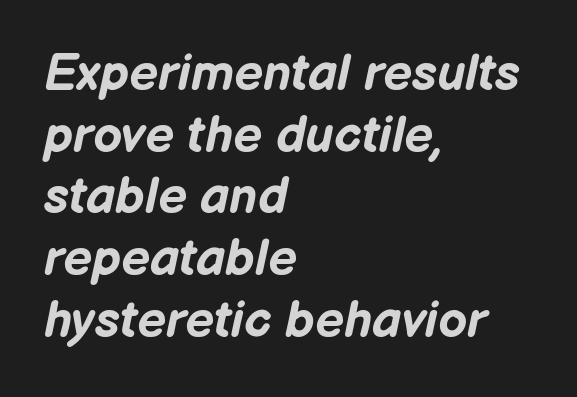
Q: Is the text bold? A: Yes.
Q: Is the text italic (slanted)? A: Yes, it leans right by about 12 degrees.
Q: Is the text underlined? A: No.
Q: How is the paragraph aligned? A: Left-aligned.
Q: Is the spacing between letters normal or unusually wide? A: Normal.
Q: Width (condensed, normal, or wide)? A: Normal.
Q: Stroke contrast? A: Low.
Q: x-height? A: Medium.
Q: Monospaced? A: No.
